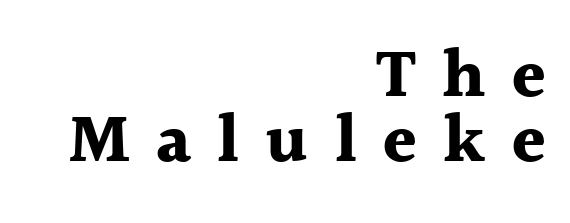
The image shows 68 px bold serif type, upright; set right-aligned, tight line spacing (0.96x), unusually wide letter spacing (+0.38 em), not underlined; a medium x-height.
